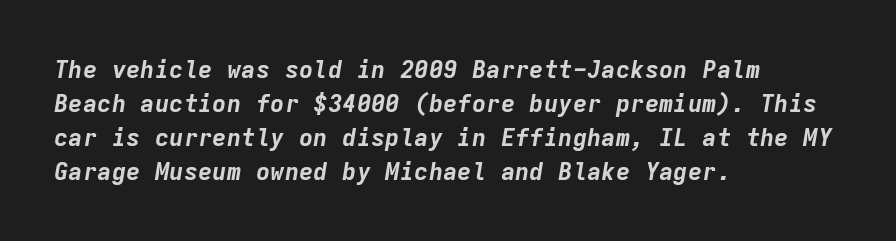
Heavy-handed strokes throughout: this text is bold. This rendering features lettering with no underline. Line beginnings align vertically; line endings do not. Evenly set lines give the paragraph a standard silhouette.
